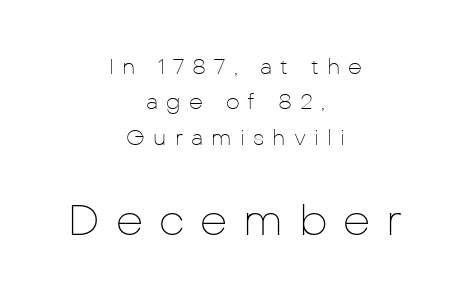
The gaps between neighbouring characters are conspicuously large. Honestly, the row spacing looks completely unremarkable. Looks like regular typesetting: each glyph gets only the width it needs. Which chunk is bigger? The second one — the bottom block dwarfs the top.
